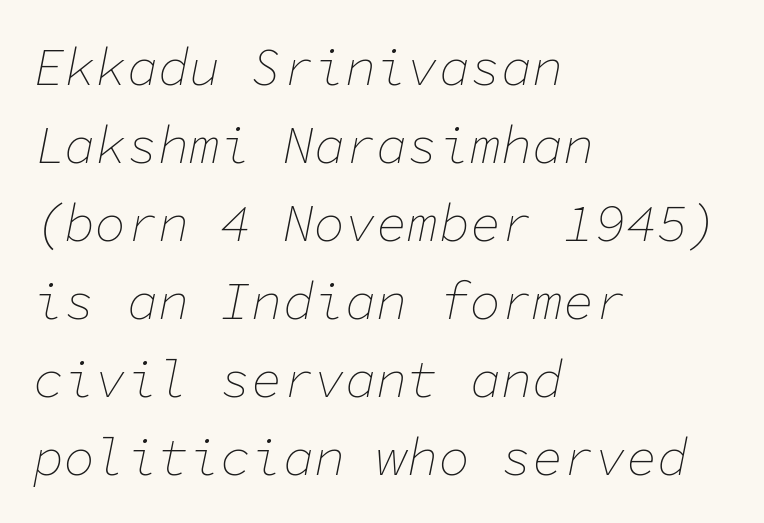
Q: Is the text bold? A: No.
Q: Is the text italic (slanted)? A: Yes, it leans right by about 11 degrees.
Q: Is the text underlined? A: No.
Q: How is the paragraph aligned? A: Left-aligned.
Q: Is the spacing between letters normal or unusually wide? A: Normal.
Q: Is the spacing between lines tight, normal or loose? A: Normal.
Q: Width (condensed, normal, or wide)? A: Normal.
Q: Stroke contrast? A: Low.
Q: x-height? A: Medium.
Q: Monospaced? A: Yes.
